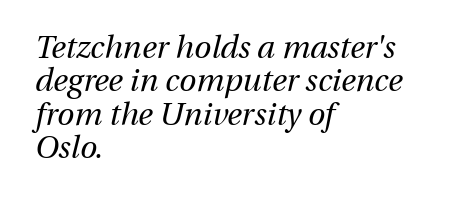
{"italic": "yes", "lean": "right", "slant_degrees": 13, "bold": "no", "weight": "regular", "width": "normal", "stroke_contrast": "medium", "x_height": "medium", "monospaced": "no", "underline": "no", "align": "left", "line_spacing": "tight", "line_spacing_ratio": 1.08, "letter_spacing": "normal", "letter_spacing_em": 0.0, "glyph_px": 31}
